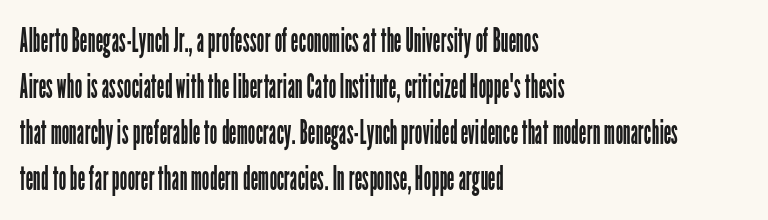
{"serif": "no", "italic": "no", "bold": "no", "weight": "regular", "width": "condensed", "stroke_contrast": "low", "x_height": "medium", "monospaced": "no", "underline": "no", "align": "left", "line_spacing": "normal", "line_spacing_ratio": 1.35, "letter_spacing": "normal", "letter_spacing_em": 0.0, "glyph_px": 34}
